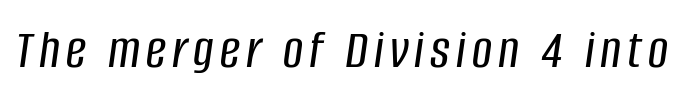
The image shows 56 px condensed type, italic (leaning right); set not underlined; low stroke contrast and a large x-height.
